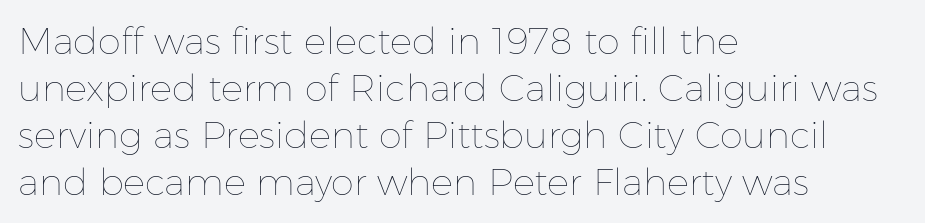
Q: Is the text bold? A: No.
Q: Is the text italic (slanted)? A: No, it is upright.
Q: Is the text underlined? A: No.
Q: How is the paragraph aligned? A: Left-aligned.
Q: Is the spacing between letters normal or unusually wide? A: Normal.
Q: Is the spacing between lines tight, normal or loose? A: Normal.
Q: Width (condensed, normal, or wide)? A: Normal.
Q: Stroke contrast? A: Low.
Q: x-height? A: Medium.
Q: Monospaced? A: No.
